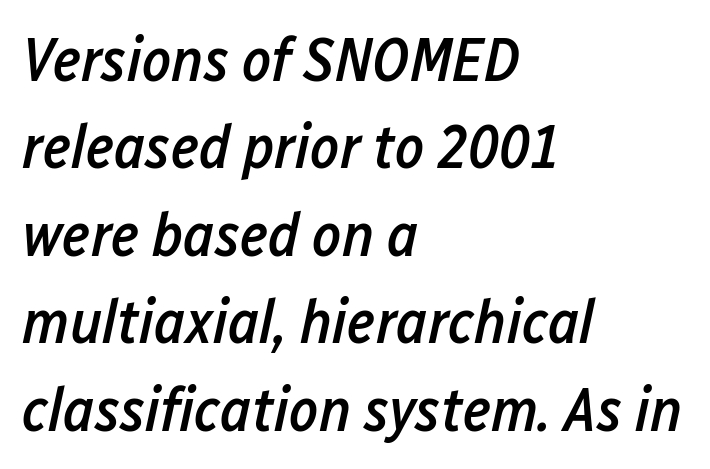
{"italic": "yes", "lean": "right", "slant_degrees": 12, "bold": "semi", "weight": "semibold", "width": "condensed", "stroke_contrast": "low", "x_height": "medium", "monospaced": "no", "underline": "no", "align": "left", "line_spacing": "normal", "line_spacing_ratio": 1.41, "letter_spacing": "normal", "letter_spacing_em": 0.0, "glyph_px": 62}
